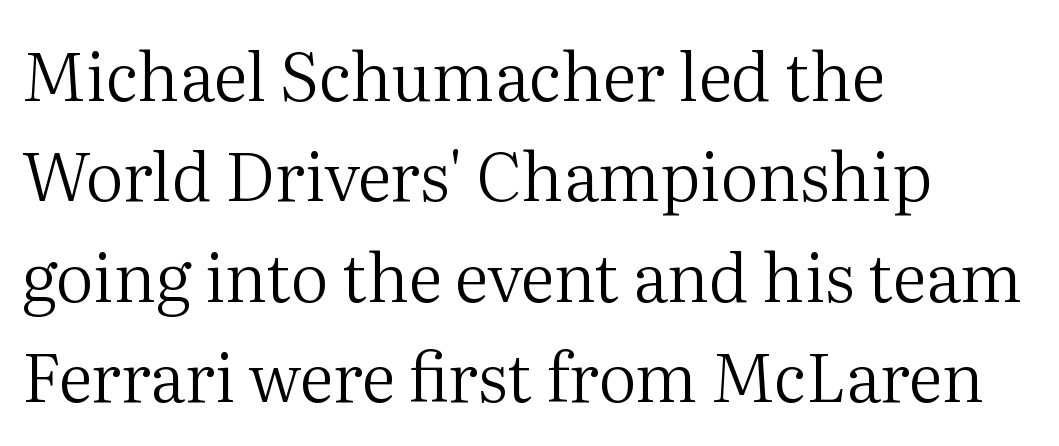
{"serif": "yes", "italic": "no", "bold": "no", "weight": "regular", "width": "normal", "stroke_contrast": "medium", "x_height": "medium", "monospaced": "no", "underline": "no", "align": "left", "line_spacing": "normal", "line_spacing_ratio": 1.5, "letter_spacing": "normal", "letter_spacing_em": 0.0, "glyph_px": 67}
